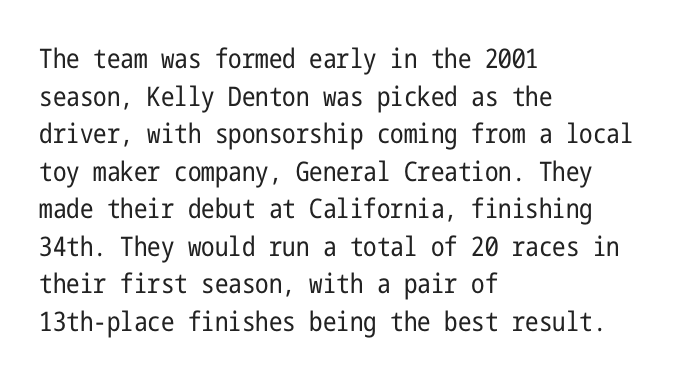
The image shows 27 px text type, upright; set left-aligned, normal line spacing (1.39x), normal letter spacing, not underlined.
